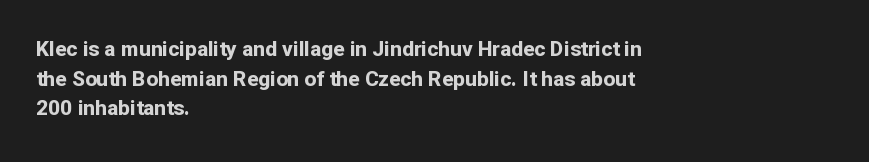
The image shows 21 px bold type, upright; set left-aligned, normal line spacing (1.41x), normal letter spacing, not underlined.
